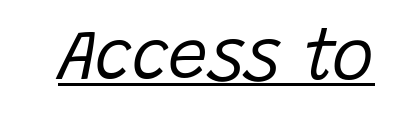
{"italic": "yes", "lean": "right", "slant_degrees": 15, "bold": "no", "weight": "regular", "width": "normal", "stroke_contrast": "low", "x_height": "large", "monospaced": "no", "underline": "yes", "letter_spacing": "normal", "letter_spacing_em": 0.0, "glyph_px": 71}
